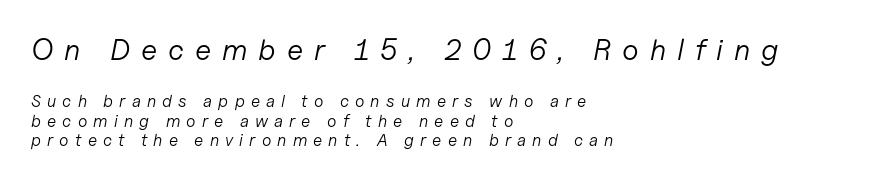
Q: Is the text bold? A: No.
Q: Is the text italic (slanted)? A: Yes, it leans right by about 11 degrees.
Q: Is the text underlined? A: No.
Q: How is the paragraph aligned? A: Left-aligned.
Q: Is the spacing between letters normal or unusually wide? A: Unusually wide.
Q: Which block of text is set in a larger size, the first (top) or the second (bottom)? A: The first (top) one.
Q: Width (condensed, normal, or wide)? A: Normal.
Q: Stroke contrast? A: Low.
Q: x-height? A: Medium.
Q: Monospaced? A: No.
